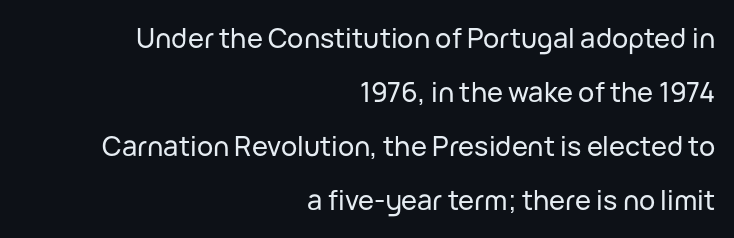
{"italic": "no", "underline": "no", "align": "right", "line_spacing": "loose", "line_spacing_ratio": 2.0, "letter_spacing": "normal", "letter_spacing_em": 0.0, "glyph_px": 27}
